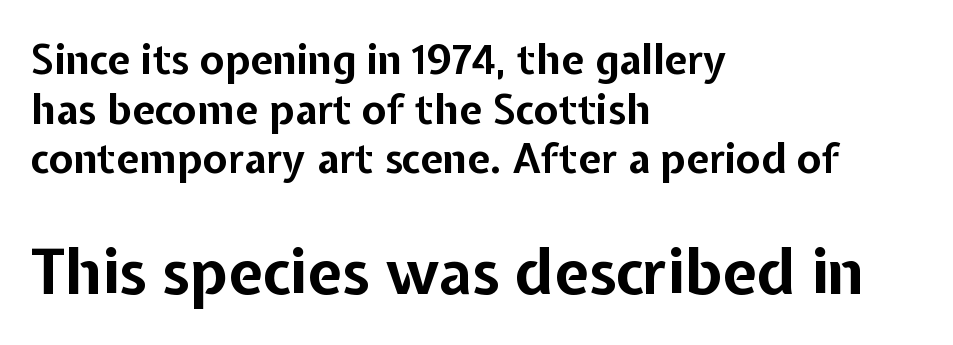
Proportional: the letters do not fall into vertical columns. To sum up the face: it is a sans, with no serifs. Line starts are locked; line ends wander. Bold? Absolutely — the strokes are thick and heavy. If you drew a line through each stem, it would be perfectly vertical.
